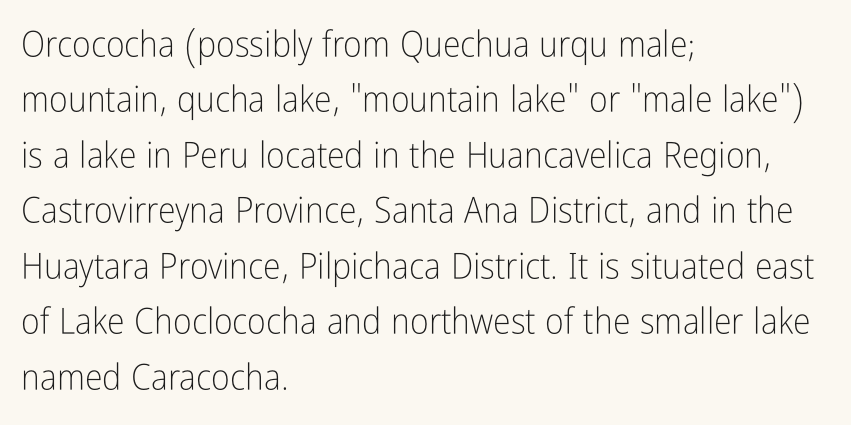
Q: Is the text bold? A: No.
Q: Is the text italic (slanted)? A: No, it is upright.
Q: Is the typeface a serif or a sans-serif typeface? A: Sans-serif.
Q: Is the text underlined? A: No.
Q: How is the paragraph aligned? A: Left-aligned.
Q: Is the spacing between letters normal or unusually wide? A: Normal.
Q: Is the spacing between lines tight, normal or loose? A: Normal.
Q: Width (condensed, normal, or wide)? A: Condensed.
Q: Stroke contrast? A: Low.
Q: x-height? A: Medium.
Q: Monospaced? A: No.
